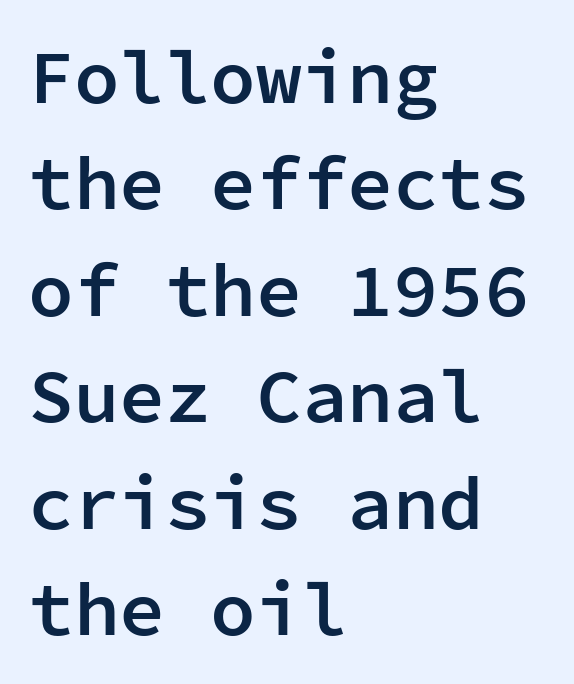
{"serif": "no", "italic": "no", "bold": "semi", "weight": "semibold", "width": "normal", "stroke_contrast": "low", "x_height": "medium", "monospaced": "yes", "underline": "no", "align": "left", "line_spacing": "normal", "line_spacing_ratio": 1.4, "letter_spacing": "normal", "letter_spacing_em": 0.0, "glyph_px": 76}
